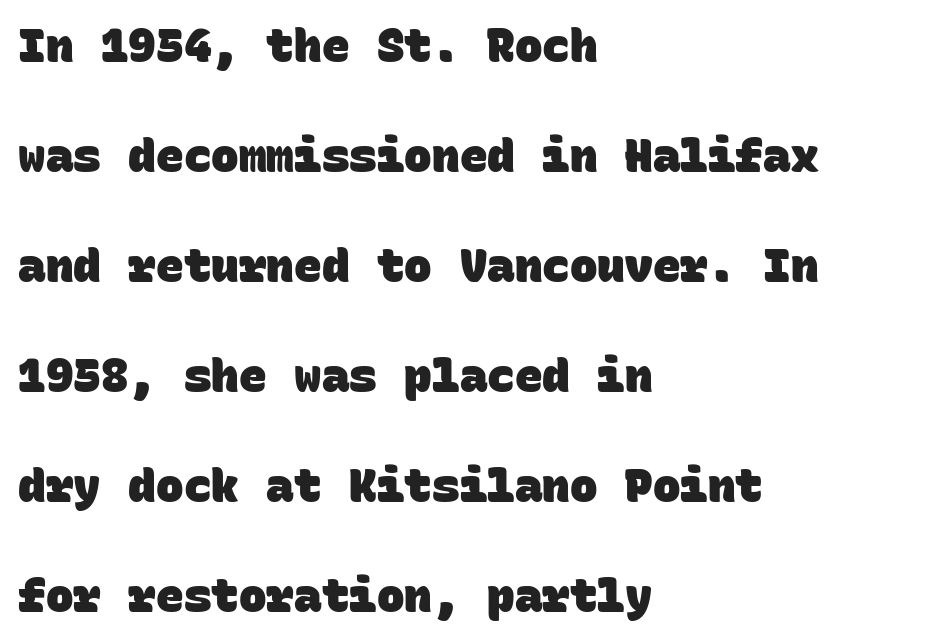
Anything drawn beneath the words? Only blank space. The setting favours the left margin, as ordinary paragraphs usually do. The tracking reads as untouched default to a designer's eye. The vertical gap from one line to the next is large. Here the designer chose a console-style face with uniform glyph widths. The face used here has the dense, thick strokes of a bold.
